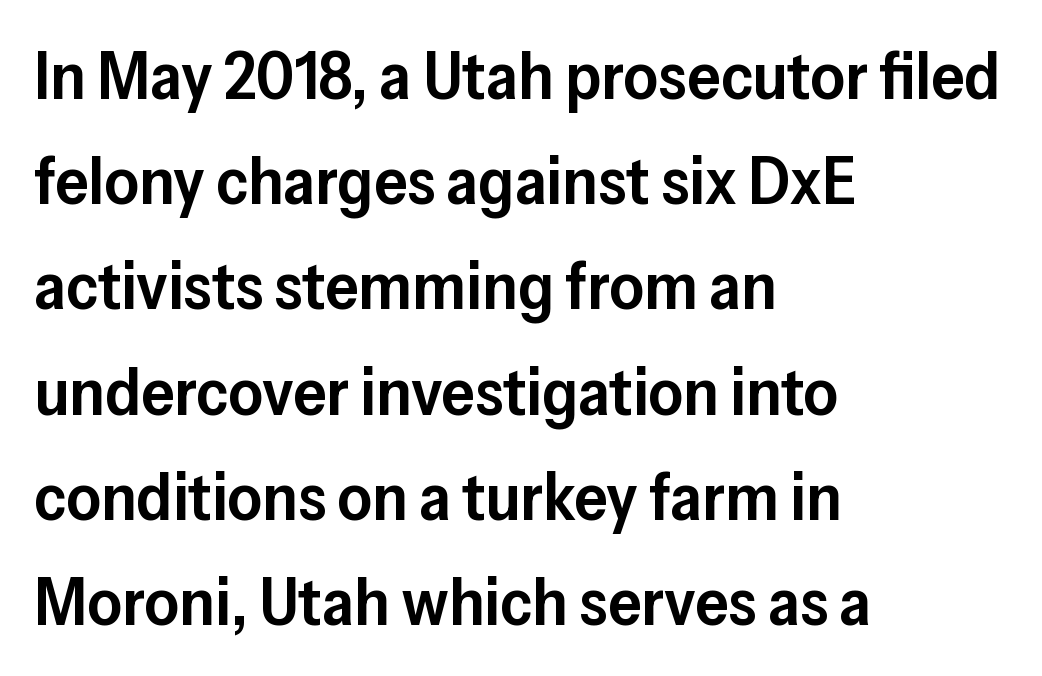
Q: Is the text bold? A: Semi-bold.
Q: Is the text italic (slanted)? A: No, it is upright.
Q: Is the typeface a serif or a sans-serif typeface? A: Sans-serif.
Q: Is the text underlined? A: No.
Q: How is the paragraph aligned? A: Left-aligned.
Q: Is the spacing between letters normal or unusually wide? A: Normal.
Q: Is the spacing between lines tight, normal or loose? A: Normal.
Q: Width (condensed, normal, or wide)? A: Normal.
Q: Stroke contrast? A: Low.
Q: x-height? A: Medium.
Q: Monospaced? A: No.
